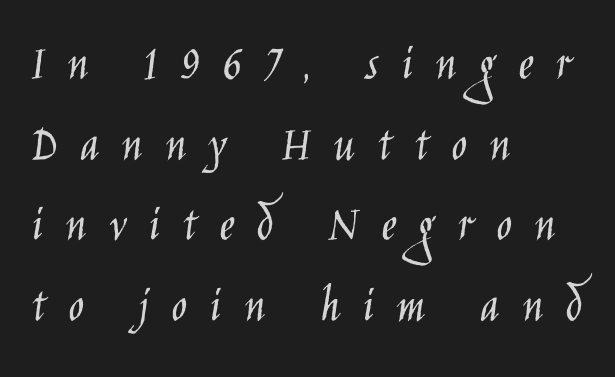
{"serif": "no", "bold": "no", "weight": "light", "width": "condensed", "stroke_contrast": "low", "x_height": "large", "monospaced": "no", "underline": "no", "align": "left", "line_spacing": "normal", "line_spacing_ratio": 1.55, "letter_spacing": "wide", "letter_spacing_em": 0.43, "glyph_px": 52}
